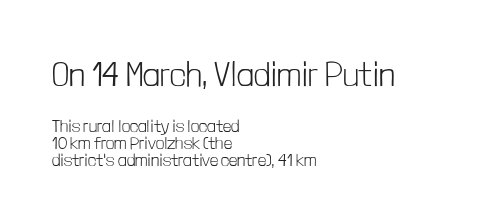
The image shows 35 px light, condensed sans-serif type, upright; set left-aligned, tight line spacing (0.96x), normal letter spacing, not underlined; the first (top) block is 1.94x larger; low stroke contrast and a medium x-height.
